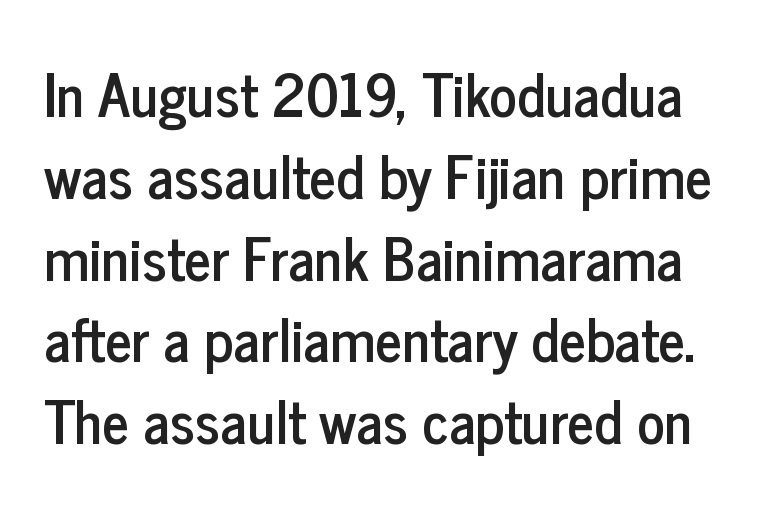
Q: Is the text italic (slanted)? A: No, it is upright.
Q: Is the typeface a serif or a sans-serif typeface? A: Sans-serif.
Q: Is the text underlined? A: No.
Q: Is the spacing between letters normal or unusually wide? A: Normal.
Q: Is the spacing between lines tight, normal or loose? A: Normal.
Q: Width (condensed, normal, or wide)? A: Condensed.
Q: Stroke contrast? A: Low.
Q: x-height? A: Medium.
Q: Monospaced? A: No.
